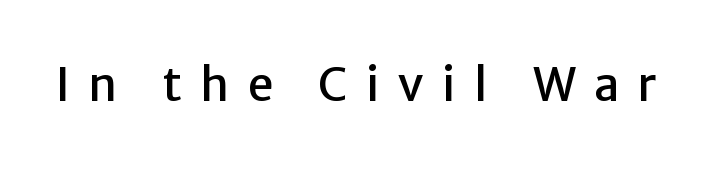
Character widths vary here, with narrow letters taking less room than wide ones. Check under the words: just untouched page. The font's upright variant was chosen for this text. Observe the wide spacing: letters keep a clear distance from each other. These lines are composed in type without serifs.
